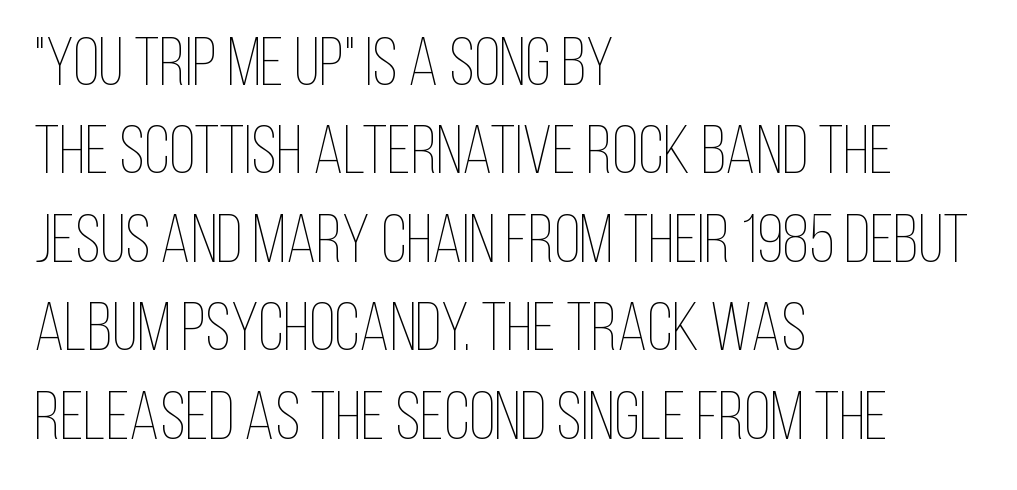
The image shows 68 px thin, condensed type, upright; set left-aligned, normal line spacing (1.3x), normal letter spacing, not underlined; low stroke contrast and a large x-height.
